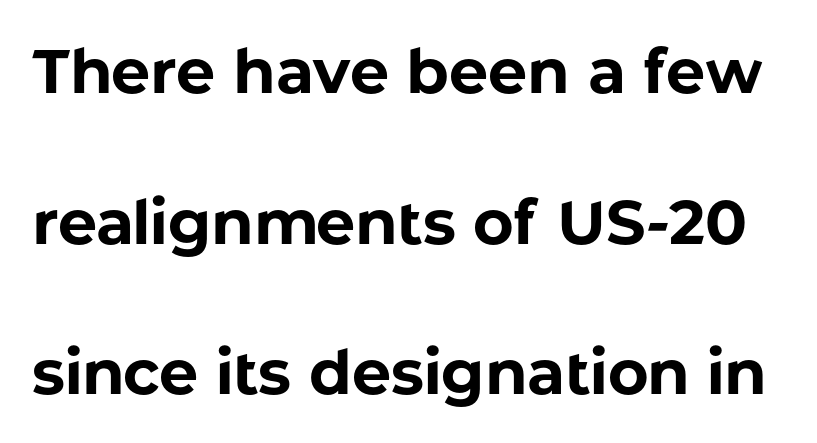
The image shows 62 px bold sans-serif type, upright; set loose line spacing (2.43x), normal letter spacing, not underlined; low stroke contrast and a medium x-height.
